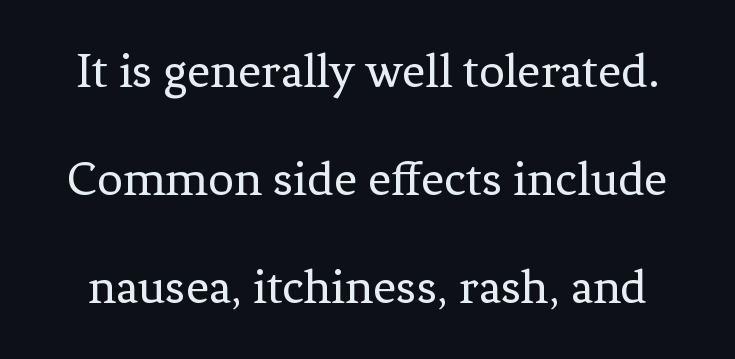
The image shows 51 px regular-weight serif type, upright; set loose line spacing (2.12x), normal letter spacing, not underlined; low stroke contrast and a medium x-height.
